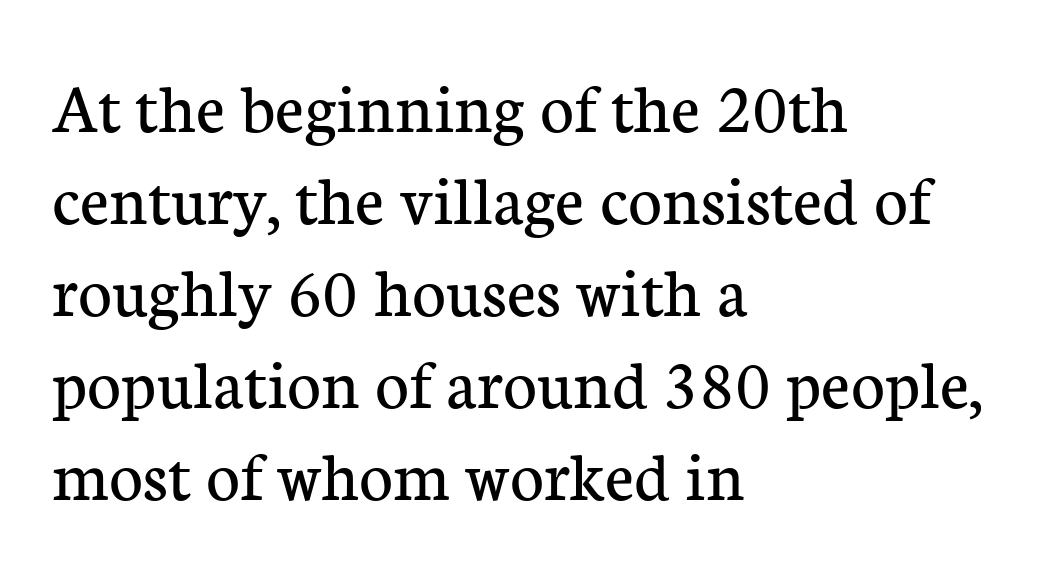
Q: Is the text bold? A: No.
Q: Is the text italic (slanted)? A: No, it is upright.
Q: Is the typeface a serif or a sans-serif typeface? A: Serif.
Q: Is the text underlined? A: No.
Q: How is the paragraph aligned? A: Left-aligned.
Q: Is the spacing between letters normal or unusually wide? A: Normal.
Q: Is the spacing between lines tight, normal or loose? A: Normal.
Q: Width (condensed, normal, or wide)? A: Normal.
Q: Stroke contrast? A: Low.
Q: x-height? A: Medium.
Q: Monospaced? A: No.
